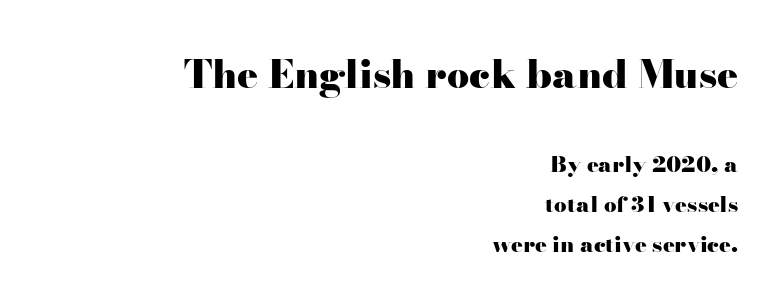
{"serif": "yes", "italic": "no", "bold": "yes", "weight": "heavy", "width": "wide", "stroke_contrast": "high", "x_height": "small", "monospaced": "no", "underline": "no", "align": "right", "line_spacing_ratio": 1.83, "letter_spacing": "normal", "letter_spacing_em": 0.0, "larger_block": "first", "size_ratio": 1.77, "glyph_px": 39}
